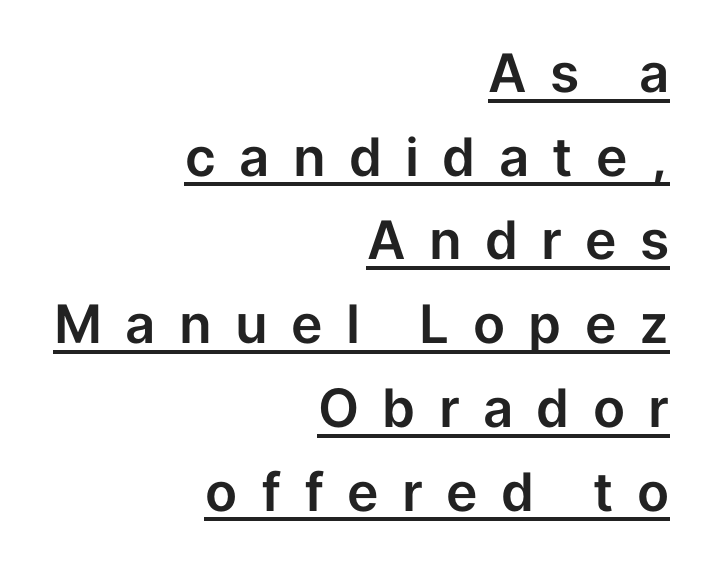
The image shows 53 px sans-serif type, upright; set right-aligned, normal line spacing (1.58x), unusually wide letter spacing (+0.44 em), underlined; low stroke contrast and a medium x-height.
